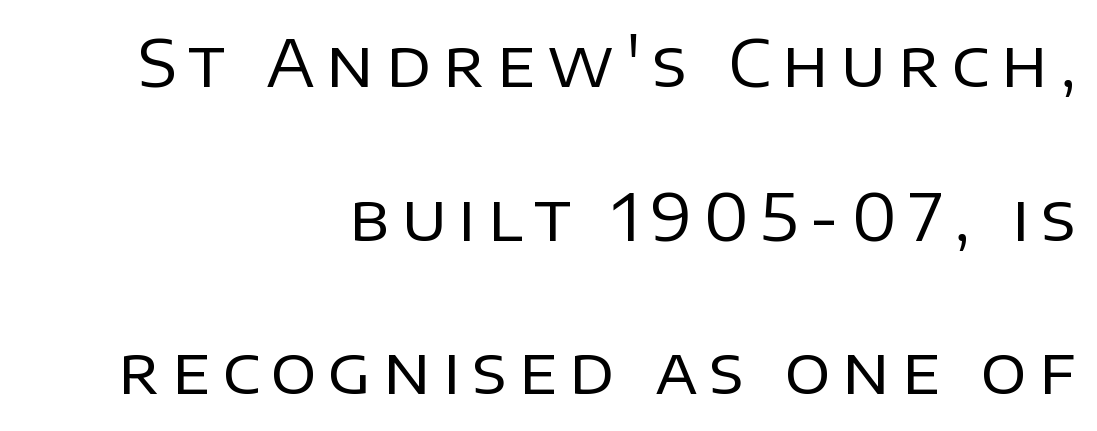
{"serif": "no", "italic": "no", "bold": "no", "weight": "regular", "width": "normal", "stroke_contrast": "low", "x_height": "large", "monospaced": "no", "underline": "no", "align": "right", "line_spacing": "loose", "line_spacing_ratio": 2.4, "glyph_px": 64}
